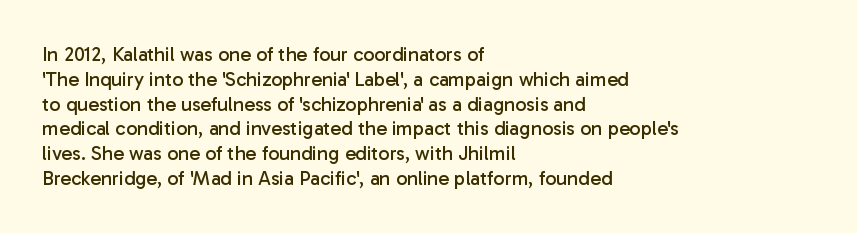
{"italic": "no", "bold": "no", "underline": "no", "align": "left", "line_spacing_ratio": 1.24, "letter_spacing": "normal", "letter_spacing_em": 0.0, "glyph_px": 20}
